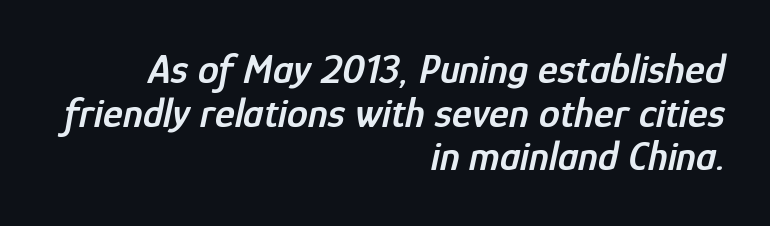
Q: Is the text bold? A: Semi-bold.
Q: Is the text italic (slanted)? A: Yes, it leans right by about 12 degrees.
Q: Is the text underlined? A: No.
Q: How is the paragraph aligned? A: Right-aligned.
Q: Is the spacing between letters normal or unusually wide? A: Normal.
Q: Is the spacing between lines tight, normal or loose? A: Tight.
Q: Width (condensed, normal, or wide)? A: Condensed.
Q: Stroke contrast? A: Low.
Q: x-height? A: Medium.
Q: Monospaced? A: No.
